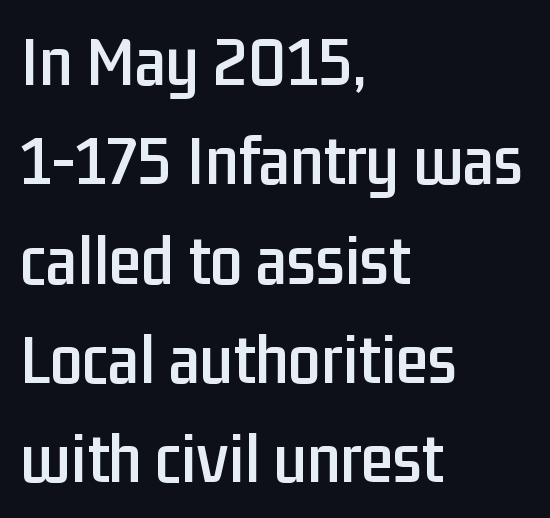
Q: Is the text italic (slanted)? A: No, it is upright.
Q: Is the typeface a serif or a sans-serif typeface? A: Sans-serif.
Q: Is the text underlined? A: No.
Q: How is the paragraph aligned? A: Left-aligned.
Q: Is the spacing between letters normal or unusually wide? A: Normal.
Q: Is the spacing between lines tight, normal or loose? A: Normal.
Q: Width (condensed, normal, or wide)? A: Condensed.
Q: Stroke contrast? A: Low.
Q: x-height? A: Medium.
Q: Monospaced? A: No.
